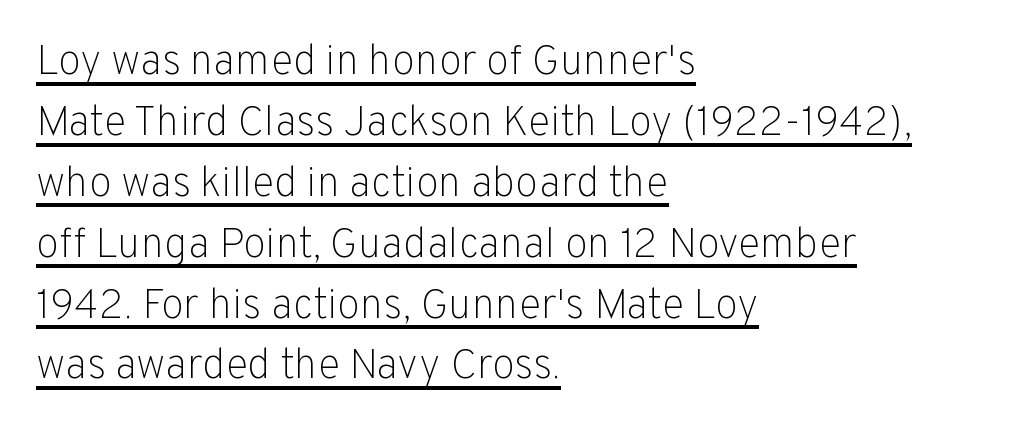
Q: Is the text bold? A: No.
Q: Is the text italic (slanted)? A: No, it is upright.
Q: Is the typeface a serif or a sans-serif typeface? A: Sans-serif.
Q: Is the text underlined? A: Yes.
Q: How is the paragraph aligned? A: Left-aligned.
Q: Is the spacing between letters normal or unusually wide? A: Normal.
Q: Is the spacing between lines tight, normal or loose? A: Normal.
Q: Width (condensed, normal, or wide)? A: Normal.
Q: Stroke contrast? A: Low.
Q: x-height? A: Medium.
Q: Monospaced? A: No.
